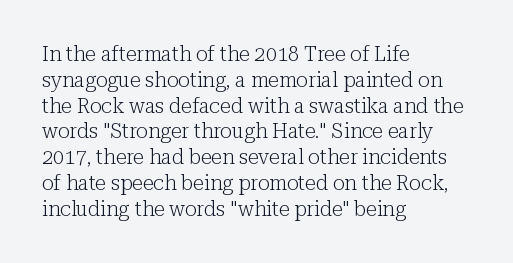
The image shows 20 px text type, upright; set left-aligned, normal line spacing (1.29x), normal letter spacing, not underlined.
